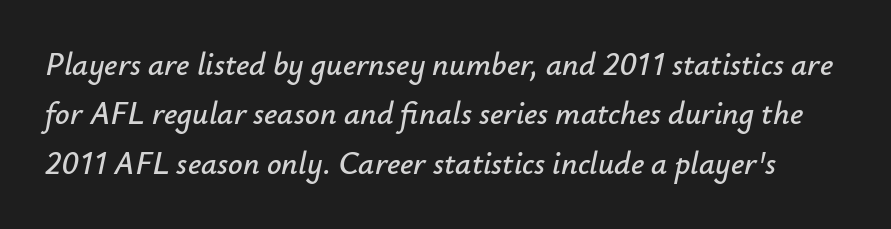
Q: Is the text italic (slanted)? A: Yes, it leans right by about 12 degrees.
Q: Is the text underlined? A: No.
Q: Is the spacing between letters normal or unusually wide? A: Normal.
Q: Is the spacing between lines tight, normal or loose? A: Normal.
Q: Width (condensed, normal, or wide)? A: Normal.
Q: Stroke contrast? A: Low.
Q: x-height? A: Small.
Q: Monospaced? A: No.
